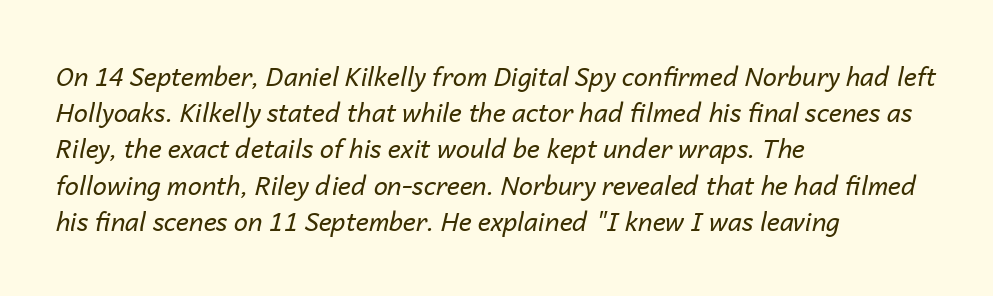
Unmarked baselines from the first word to the last. This sample uses plain, unmodified letter spacing. Every character sits at an angle, as italics do. Regular leading.
